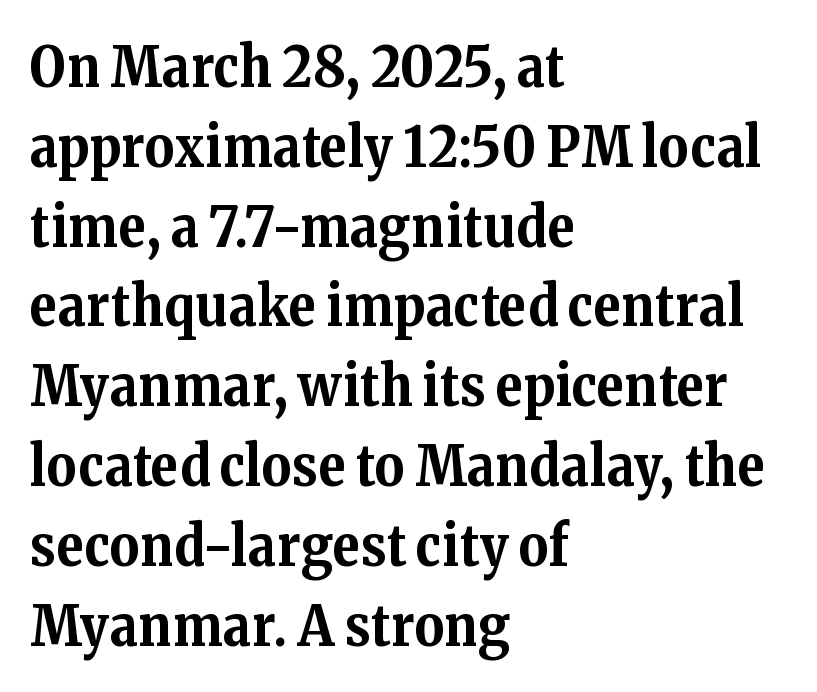
Typeset ragged right — the left edge is the straight one. Letter spacing: default. The rendering shows small feet on the letterforms — a serif design. The sample has been set heavy, in full bold. Looks like regular typesetting: each glyph gets only the width it needs.
